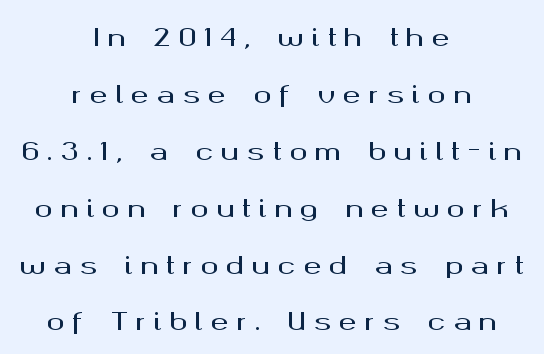
{"italic": "no", "underline": "no", "align": "center", "line_spacing": "loose", "line_spacing_ratio": 2.37, "letter_spacing": "wide", "letter_spacing_em": 0.32, "glyph_px": 24}
